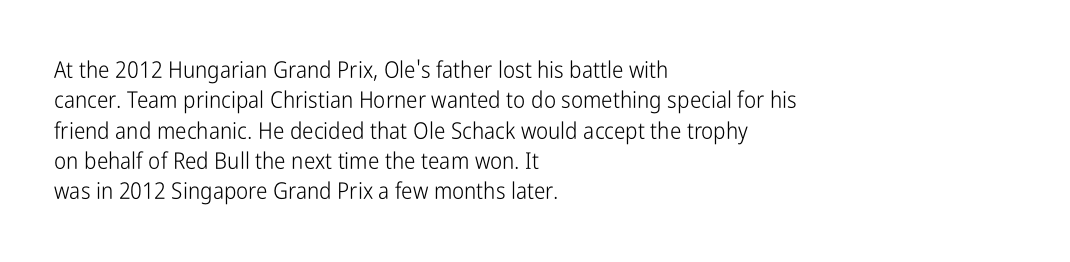
Q: Is the text bold? A: No.
Q: Is the text italic (slanted)? A: No, it is upright.
Q: Is the text underlined? A: No.
Q: How is the paragraph aligned? A: Left-aligned.
Q: Is the spacing between letters normal or unusually wide? A: Normal.
Q: Is the spacing between lines tight, normal or loose? A: Normal.
